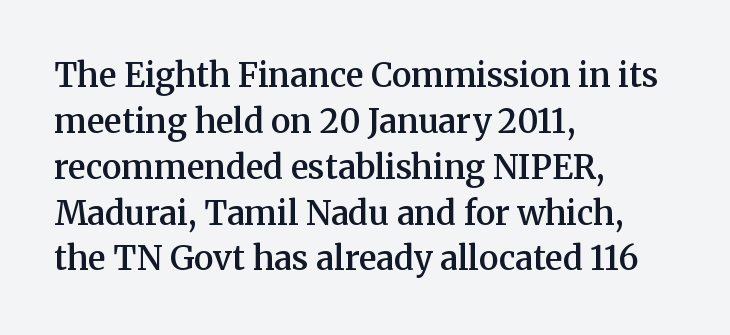
{"serif": "yes", "italic": "no", "bold": "semi", "weight": "semibold", "width": "normal", "stroke_contrast": "medium", "x_height": "medium", "monospaced": "no", "underline": "no", "align": "left", "line_spacing": "normal", "line_spacing_ratio": 1.39, "letter_spacing": "normal", "letter_spacing_em": 0.0, "glyph_px": 33}
